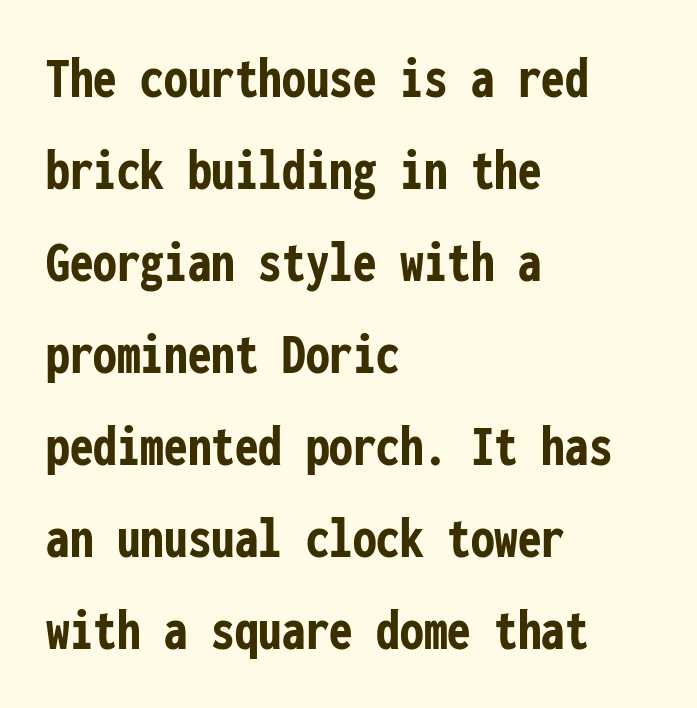
Just letters on the line, the space beneath them empty. As a designer I'd log this as weight 700, bold. Each line starts at the same left margin while the right side varies. Upright lettering throughout. Classification — sans serif. Caption: standard tracking, unaltered.
